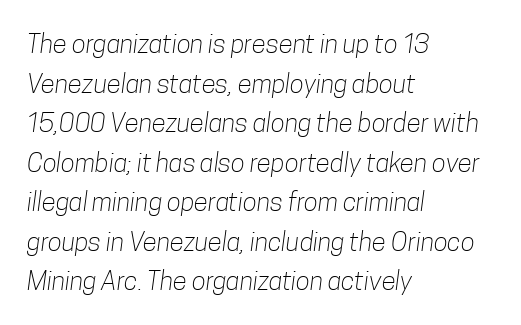
Q: Is the text bold? A: No.
Q: Is the text underlined? A: No.
Q: How is the paragraph aligned? A: Left-aligned.
Q: Is the spacing between letters normal or unusually wide? A: Normal.
Q: Is the spacing between lines tight, normal or loose? A: Normal.
